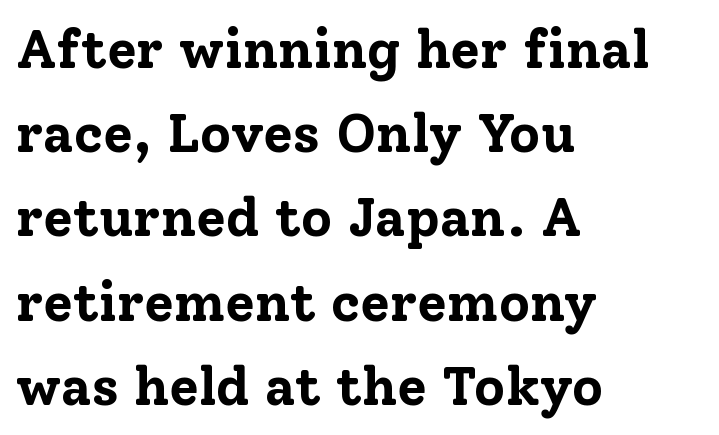
The image shows 54 px bold serif type, upright; set left-aligned, normal line spacing (1.56x), normal letter spacing, not underlined; low stroke contrast and a medium x-height.
